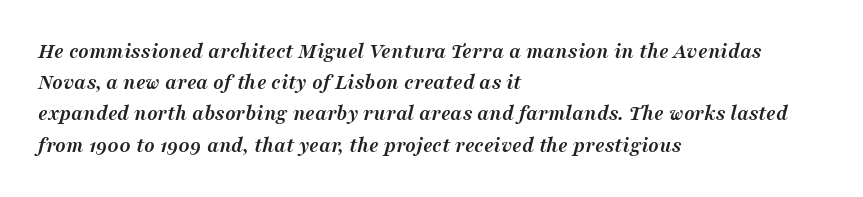
The face used here is rendered with its standard letterfit. A clean baseline with only descenders dipping below it. The leading is moderate, giving the passage an even texture. Plenty of ink on the page — the face is bold.
